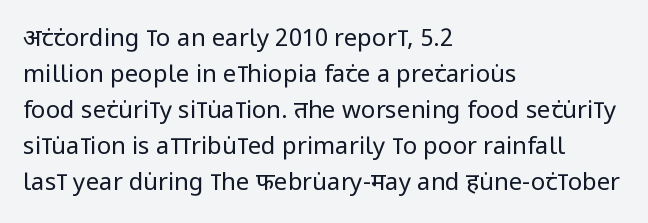
{"italic": "no", "bold": "no", "underline": "no", "align": "left", "line_spacing": "normal", "line_spacing_ratio": 1.5, "letter_spacing": "normal", "letter_spacing_em": 0.0, "glyph_px": 24}
